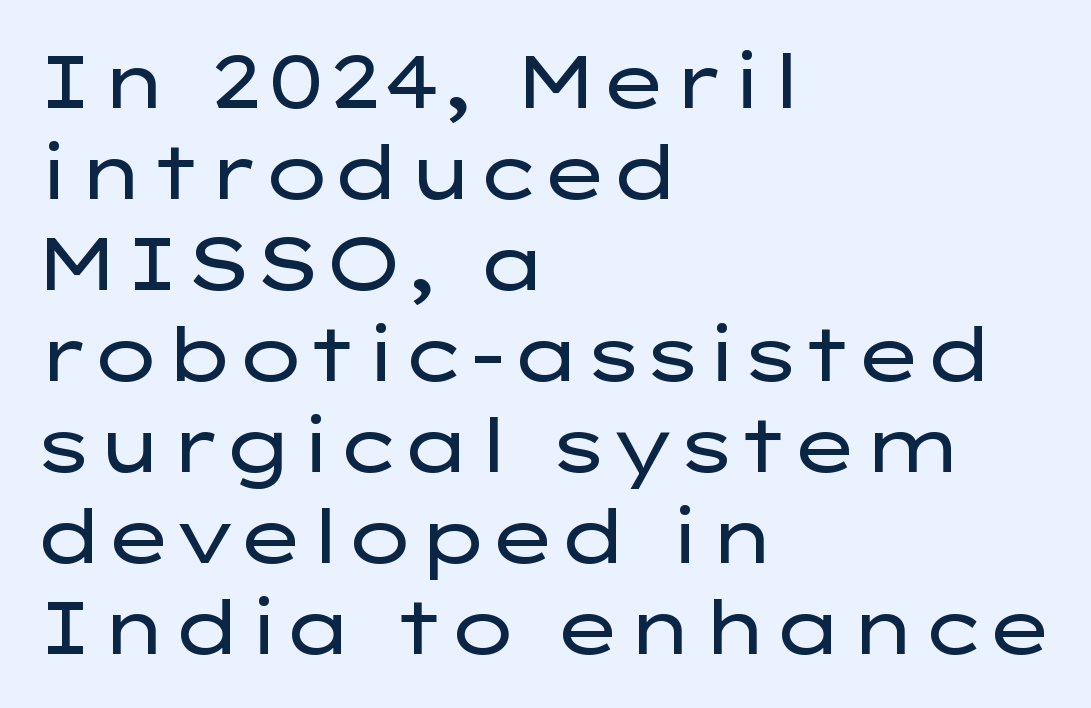
{"serif": "no", "italic": "no", "bold": "no", "weight": "regular", "width": "wide", "stroke_contrast": "low", "x_height": "medium", "monospaced": "no", "underline": "no", "align": "left", "line_spacing_ratio": 1.23, "letter_spacing": "normal", "letter_spacing_em": 0.0, "glyph_px": 74}
